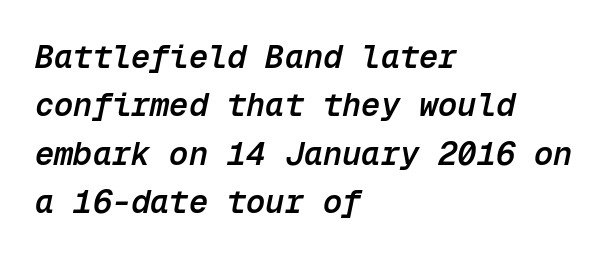
The image shows 32 px semibold type, italic (leaning right), monospaced; set left-aligned, normal line spacing (1.51x), normal letter spacing, not underlined; low stroke contrast and a medium x-height.
